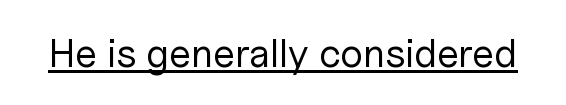
{"serif": "no", "italic": "no", "bold": "no", "weight": "regular", "width": "normal", "stroke_contrast": "low", "x_height": "medium", "monospaced": "no", "underline": "yes", "letter_spacing": "normal", "letter_spacing_em": 0.0, "glyph_px": 40}
